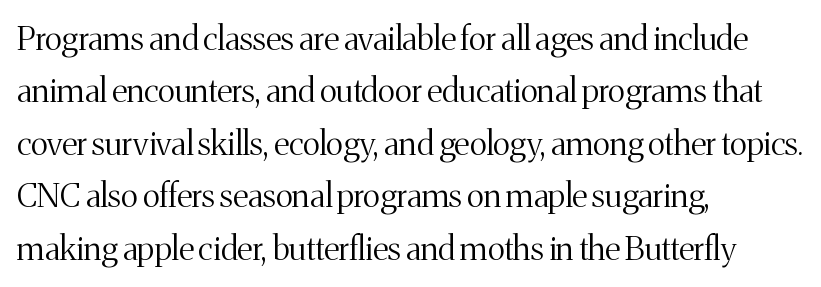
The image shows 33 px light serif type, upright; set left-aligned, normal line spacing (1.59x), normal letter spacing, not underlined; medium stroke contrast and a medium x-height.
